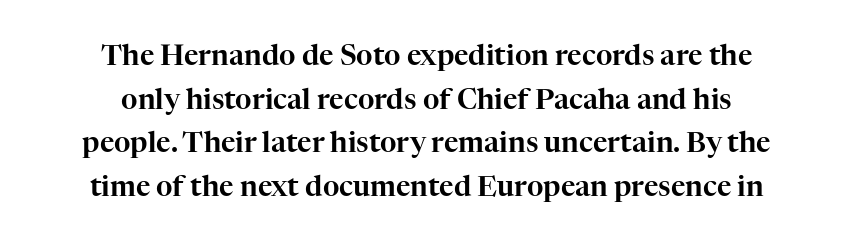
Q: Is the text italic (slanted)? A: No, it is upright.
Q: Is the typeface a serif or a sans-serif typeface? A: Serif.
Q: Is the text underlined? A: No.
Q: How is the paragraph aligned? A: Centered.
Q: Is the spacing between letters normal or unusually wide? A: Normal.
Q: Is the spacing between lines tight, normal or loose? A: Normal.
Q: Width (condensed, normal, or wide)? A: Normal.
Q: Stroke contrast? A: High.
Q: x-height? A: Medium.
Q: Monospaced? A: No.
